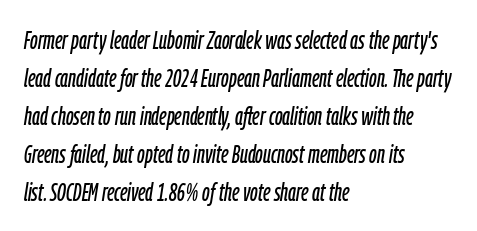
The paragraph shown leans on its left margin. These lines were composed using italics. Summary of vertical rhythm: regular, with standard interline spacing. The rendering keeps characters at their native spacing. Any mark beneath the type? The region is blank.
